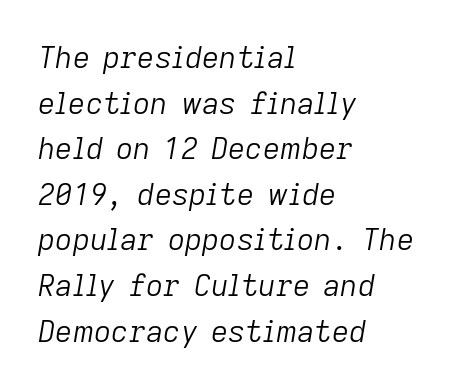
Q: Is the text bold? A: No.
Q: Is the text italic (slanted)? A: Yes, it leans right by about 9 degrees.
Q: Is the text underlined? A: No.
Q: How is the paragraph aligned? A: Left-aligned.
Q: Is the spacing between letters normal or unusually wide? A: Normal.
Q: Is the spacing between lines tight, normal or loose? A: Normal.
Q: Width (condensed, normal, or wide)? A: Normal.
Q: Stroke contrast? A: Low.
Q: x-height? A: Medium.
Q: Monospaced? A: No.
